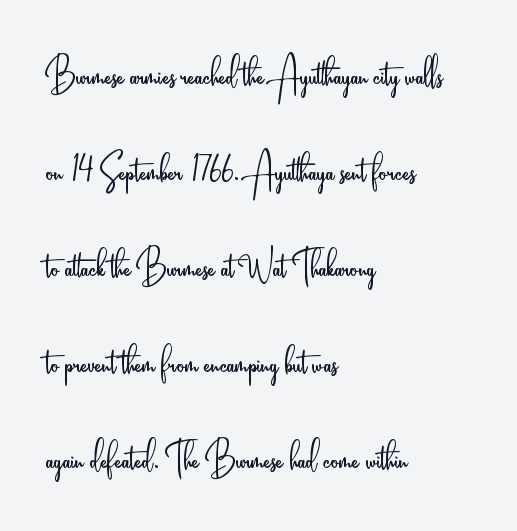
The image shows 49 px light, condensed sans-serif type; set left-aligned, loose line spacing (1.96x), normal letter spacing, not underlined; low stroke contrast and a small x-height.
